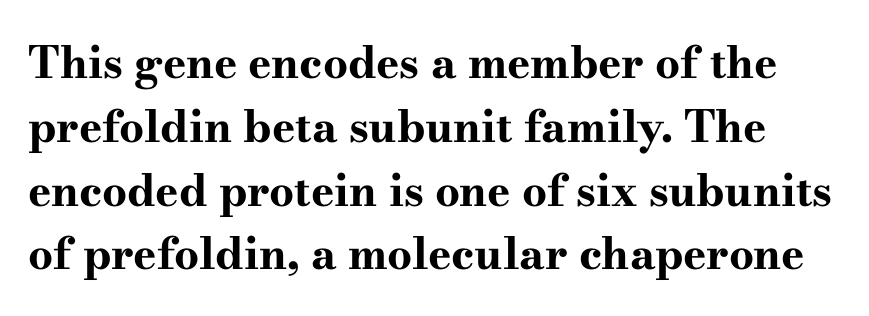
Q: Is the text bold? A: Yes.
Q: Is the text italic (slanted)? A: No, it is upright.
Q: Is the typeface a serif or a sans-serif typeface? A: Serif.
Q: Is the text underlined? A: No.
Q: Is the spacing between letters normal or unusually wide? A: Normal.
Q: Is the spacing between lines tight, normal or loose? A: Normal.
Q: Width (condensed, normal, or wide)? A: Wide.
Q: Stroke contrast? A: High.
Q: x-height? A: Small.
Q: Monospaced? A: No.
